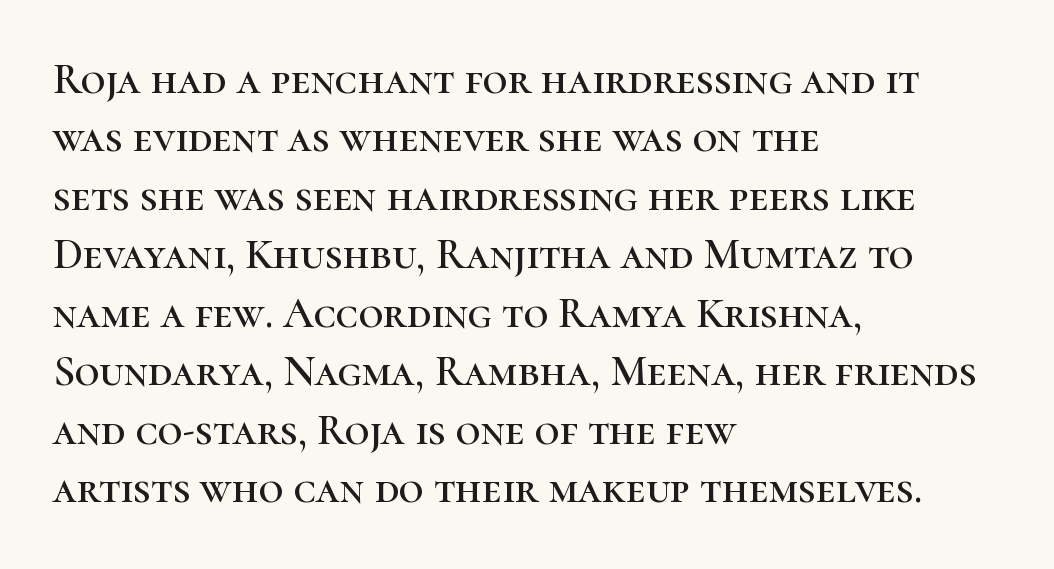
{"serif": "yes", "italic": "no", "width": "normal", "stroke_contrast": "high", "x_height": "medium", "monospaced": "no", "underline": "no", "align": "left", "line_spacing": "normal", "line_spacing_ratio": 1.36, "letter_spacing": "normal", "letter_spacing_em": 0.0, "glyph_px": 43}
